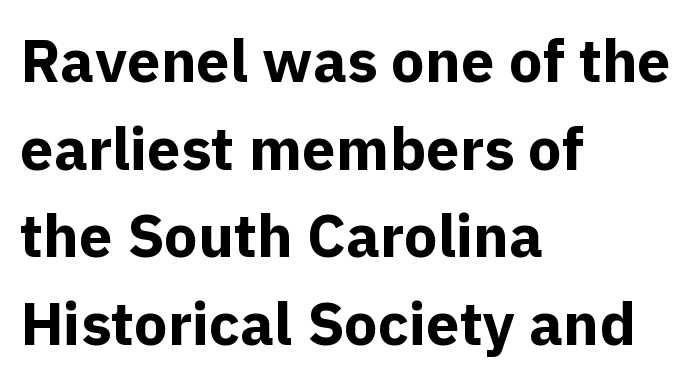
Each letter keeps its own natural width here, so spacing adapts to shape. Any mark beneath the type? The region is blank. Thick stems and heavy bowls — unmistakably bold. Does the lettering tilt? It doesn't — this is upright.
